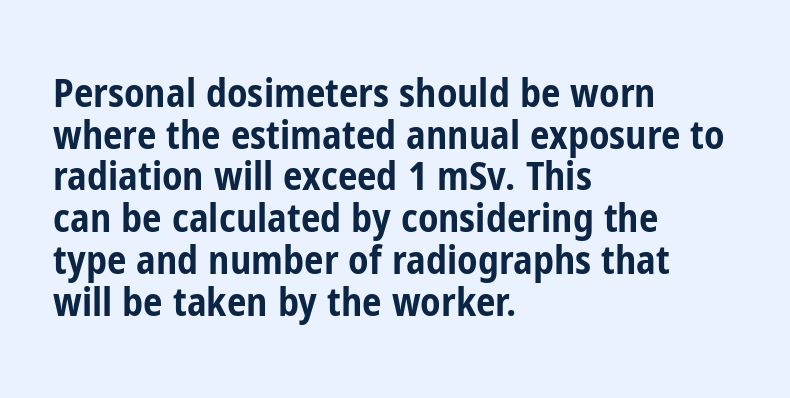
The image shows 39 px bold, condensed sans-serif type, upright; set left-aligned, tight line spacing (1.07x), normal letter spacing, not underlined; low stroke contrast and a medium x-height.
